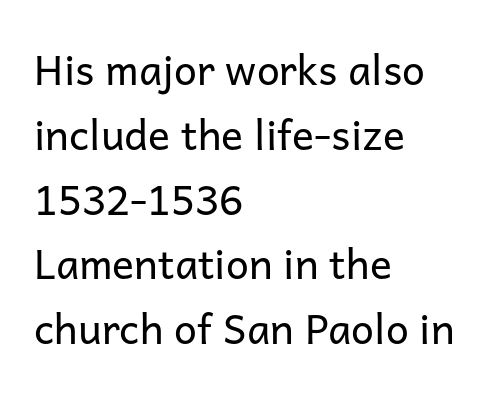
The image shows 41 px regular-weight sans-serif type, upright; set left-aligned, normal line spacing (1.58x), normal letter spacing, not underlined; low stroke contrast and a medium x-height.
